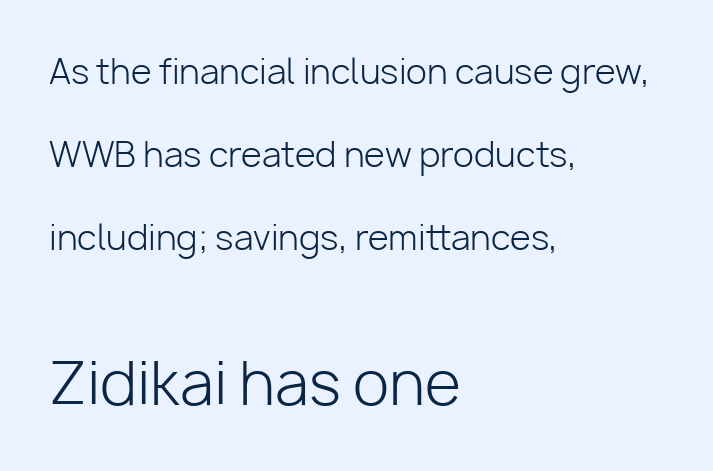
{"serif": "no", "italic": "no", "bold": "no", "weight": "light", "width": "normal", "stroke_contrast": "low", "x_height": "medium", "monospaced": "no", "underline": "no", "align": "left", "line_spacing": "loose", "line_spacing_ratio": 2.44, "letter_spacing": "normal", "letter_spacing_em": 0.0, "larger_block": "second", "size_ratio": 1.74, "glyph_px": 59}
